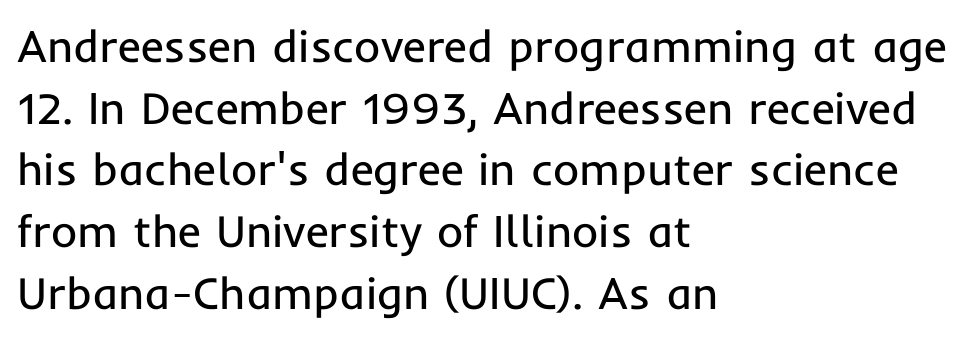
{"serif": "no", "italic": "no", "bold": "no", "weight": "regular", "width": "normal", "stroke_contrast": "low", "x_height": "medium", "monospaced": "no", "underline": "no", "align": "left", "line_spacing": "normal", "line_spacing_ratio": 1.37, "letter_spacing": "normal", "letter_spacing_em": 0.0, "glyph_px": 45}
